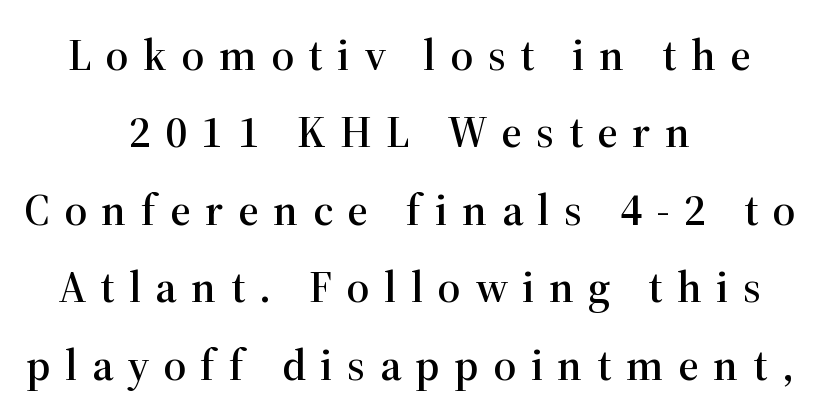
The image shows 45 px serif type, upright; set centered, line spacing 1.72x, unusually wide letter spacing (+0.32 em), not underlined; high stroke contrast and a medium x-height.
